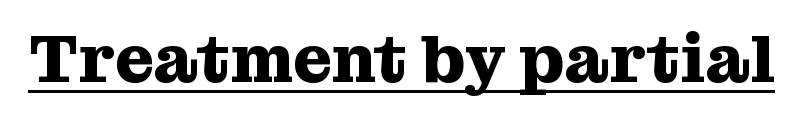
Q: Is the text bold? A: Yes.
Q: Is the text italic (slanted)? A: No, it is upright.
Q: Is the typeface a serif or a sans-serif typeface? A: Serif.
Q: Is the text underlined? A: Yes.
Q: Is the spacing between letters normal or unusually wide? A: Normal.
Q: Width (condensed, normal, or wide)? A: Normal.
Q: Stroke contrast? A: Medium.
Q: x-height? A: Medium.
Q: Monospaced? A: No.
